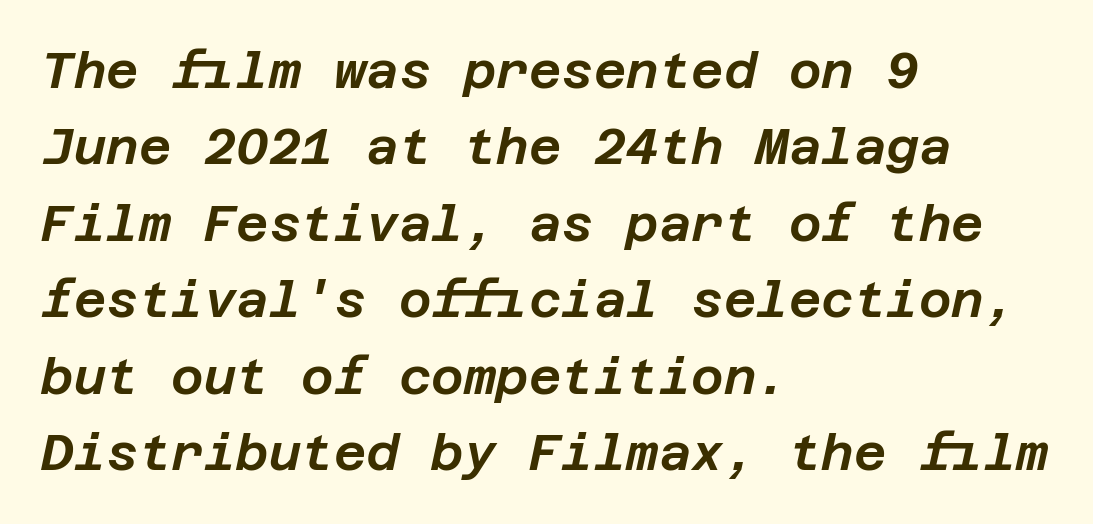
The image shows 50 px text type, italic (leaning right); set left-aligned, normal line spacing (1.53x), normal letter spacing, not underlined; low stroke contrast and a large x-height.
